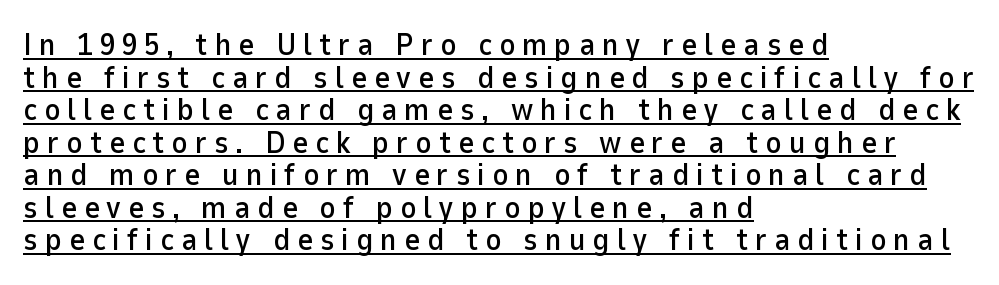
The image shows 31 px sans-serif type, upright; set left-aligned, tight line spacing (1.05x), unusually wide letter spacing (+0.22 em), underlined; low stroke contrast and a medium x-height.
